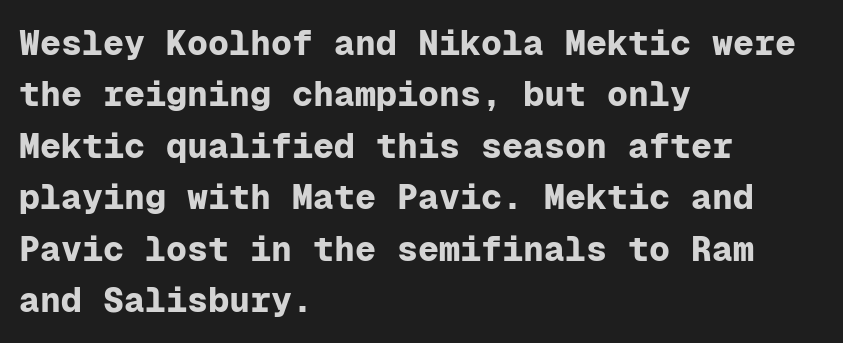
The image shows 35 px bold sans-serif type, upright, monospaced; set left-aligned, normal line spacing (1.47x), normal letter spacing, not underlined; low stroke contrast and a medium x-height.
